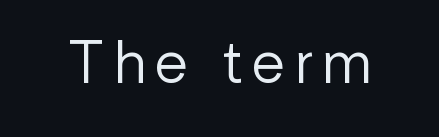
No word sits above an underline. It's the straight-up-and-down kind of type. Do the characters align in a grid? No, the font is proportional. The typeface chosen for these lines omits serifs.
